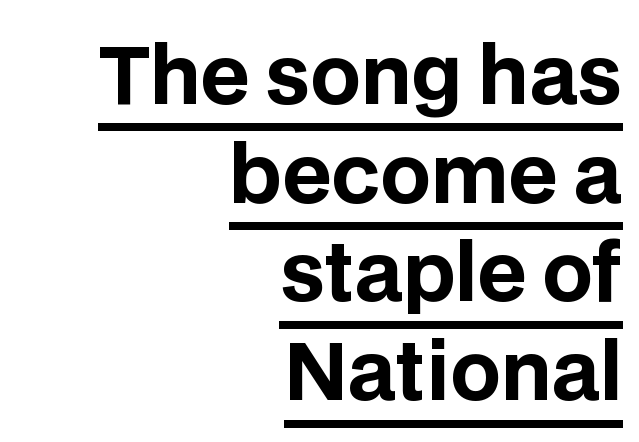
The image shows 79 px bold sans-serif type, upright; set right-aligned, normal line spacing (1.25x), normal letter spacing, underlined; low stroke contrast and a large x-height.
